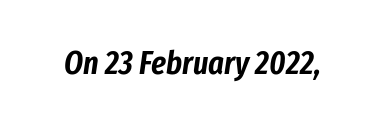
The image shows 33 px condensed type, italic (leaning right); set normal letter spacing, not underlined; low stroke contrast and a medium x-height.
